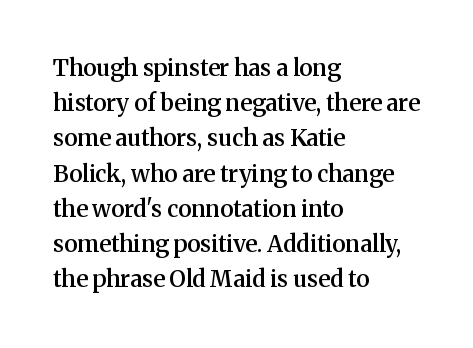
{"italic": "no", "bold": "semi", "underline": "no", "align": "left", "line_spacing": "normal", "line_spacing_ratio": 1.53, "letter_spacing": "normal", "letter_spacing_em": 0.0, "glyph_px": 23}
